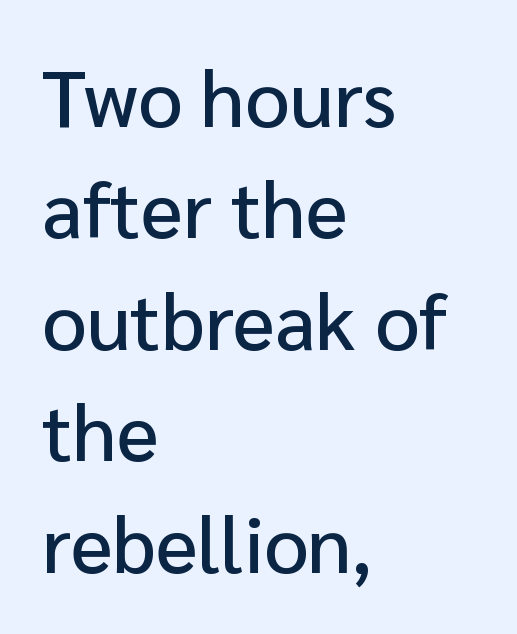
{"serif": "no", "italic": "no", "width": "normal", "stroke_contrast": "low", "x_height": "medium", "monospaced": "no", "underline": "no", "align": "left", "line_spacing": "normal", "line_spacing_ratio": 1.41, "letter_spacing": "normal", "letter_spacing_em": 0.0, "glyph_px": 79}
